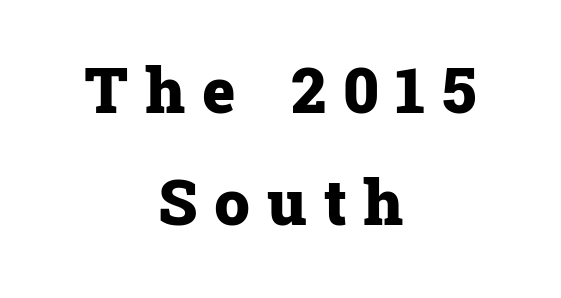
{"serif": "yes", "italic": "no", "bold": "yes", "weight": "heavy", "width": "normal", "stroke_contrast": "low", "x_height": "medium", "monospaced": "no", "underline": "no", "align": "center", "line_spacing_ratio": 1.77, "letter_spacing": "wide", "letter_spacing_em": 0.27, "glyph_px": 63}
